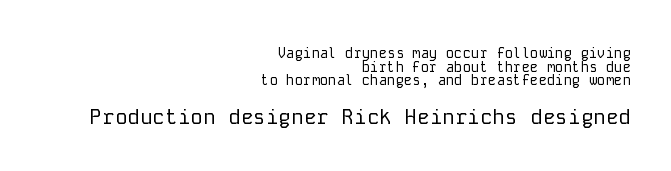
Does the copy run flush right? Yes — the right margin is perfectly even. Weight: in the light-to-regular range. Does extra space separate the letters? No, they use regular spacing. You could barely slide anything between these rows.
